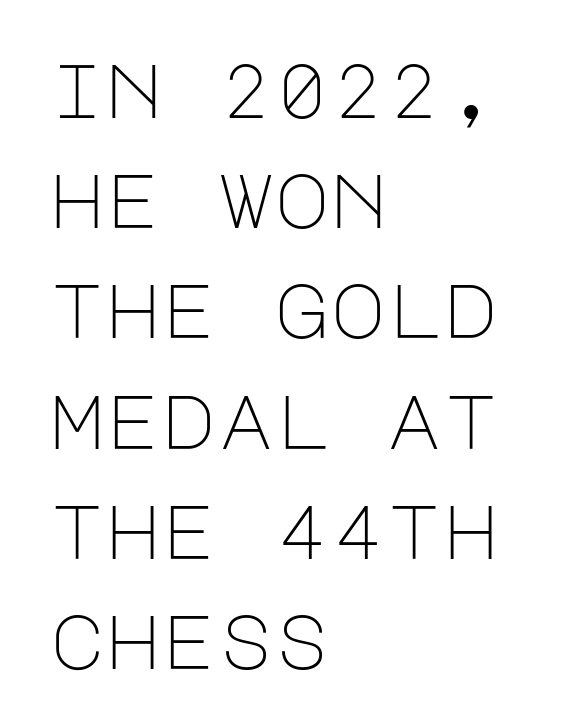
Bold? No — there's no thickening of the strokes. The letters carry no serifs — their stems end cleanly without finishing strokes. The space directly below the letters is spotless. The letters sit at their default tracking, neither squeezed nor spread. Summary of vertical rhythm: regular, with standard interline spacing.
